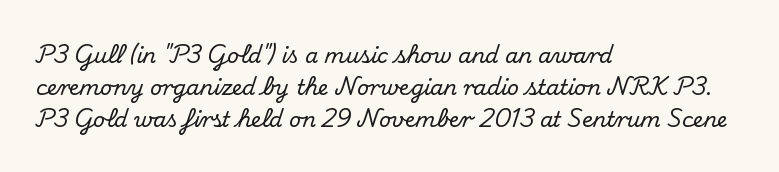
Layout note: lines flush left. The string is rendered with underlining switched off. The line texture is even and compact thanks to regular tracking. The space between consecutive lines is moderate.
